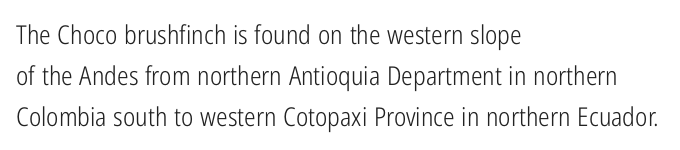
The gap between lines stays unmarked. No extra tracking has been applied to these lines. Does the leading feel generous? No, just average. Short and long lines alike share a common starting point at left.
